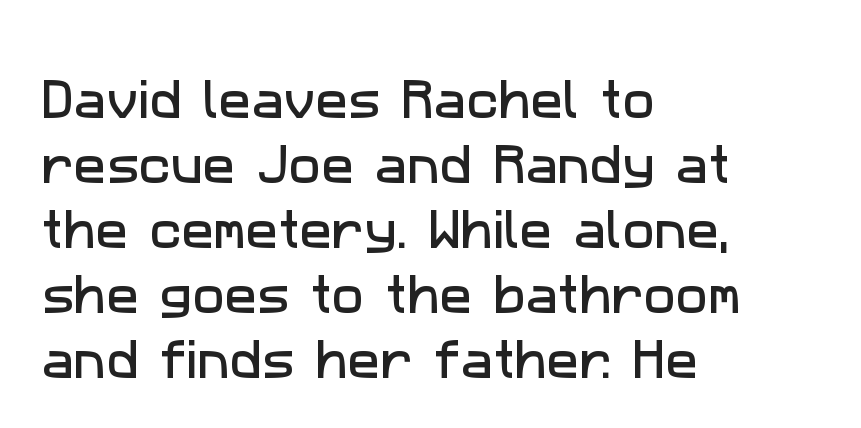
{"serif": "no", "width": "normal", "stroke_contrast": "low", "x_height": "medium", "monospaced": "no", "underline": "no", "align": "left", "line_spacing": "normal", "line_spacing_ratio": 1.51, "letter_spacing": "normal", "letter_spacing_em": 0.0, "glyph_px": 43}
